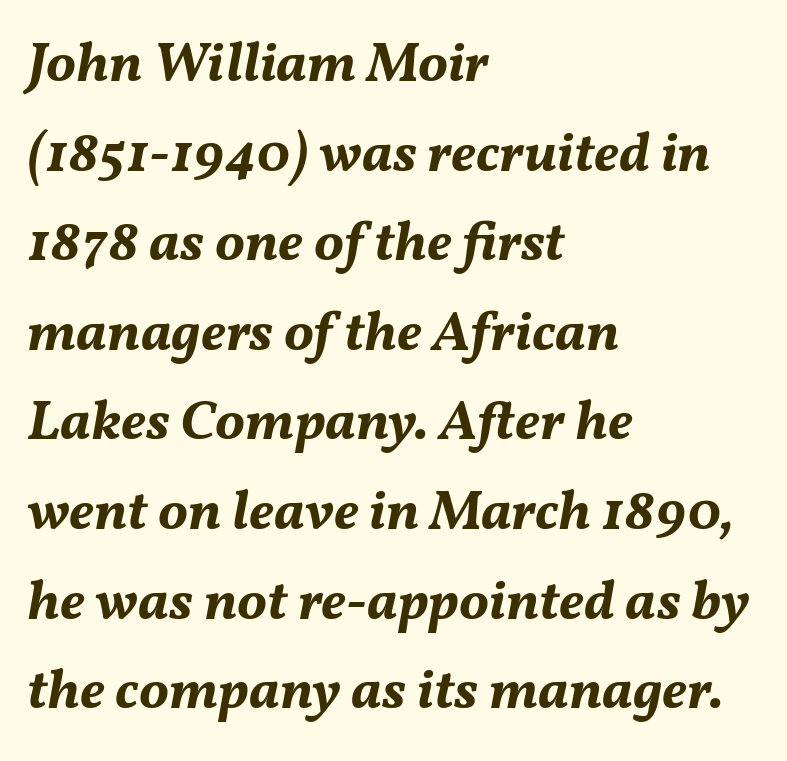
The image shows 56 px bold type, italic (leaning right); set left-aligned, normal line spacing (1.6x), normal letter spacing, not underlined; medium stroke contrast and a medium x-height.
